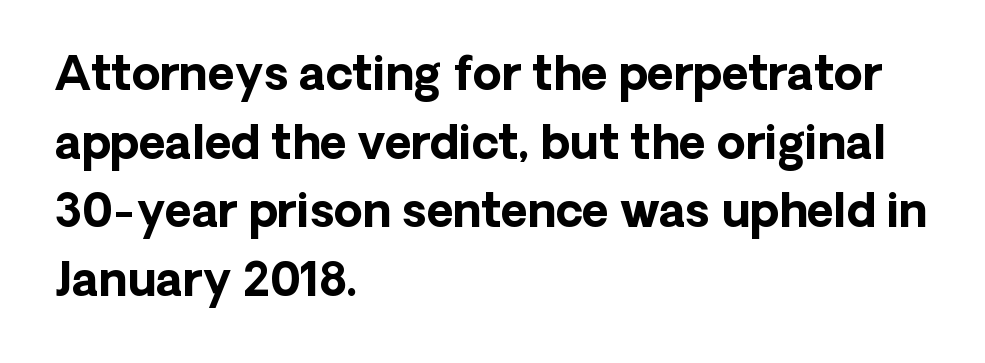
The image shows 46 px bold sans-serif type, upright; set left-aligned, normal line spacing (1.49x), normal letter spacing, not underlined; low stroke contrast and a medium x-height.
